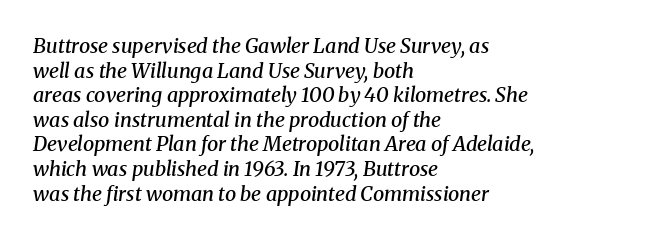
Q: Is the text bold? A: Semi-bold.
Q: Is the text italic (slanted)? A: Yes, it leans right by about 8 degrees.
Q: Is the text underlined? A: No.
Q: How is the paragraph aligned? A: Left-aligned.
Q: Is the spacing between letters normal or unusually wide? A: Normal.
